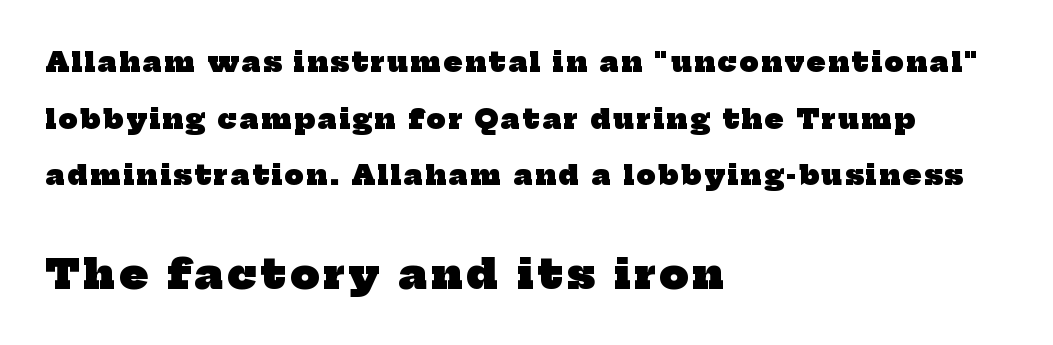
Leftover space on each line is placed entirely after the last word. Does the weight exceed regular? Yes, all the way to bold. Caption: upper text group reduced, lower text group enlarged. I'd call this a serif setting — the letters wear small feet. Leading: increased. Glance below the letters and you will spot only blank space.
